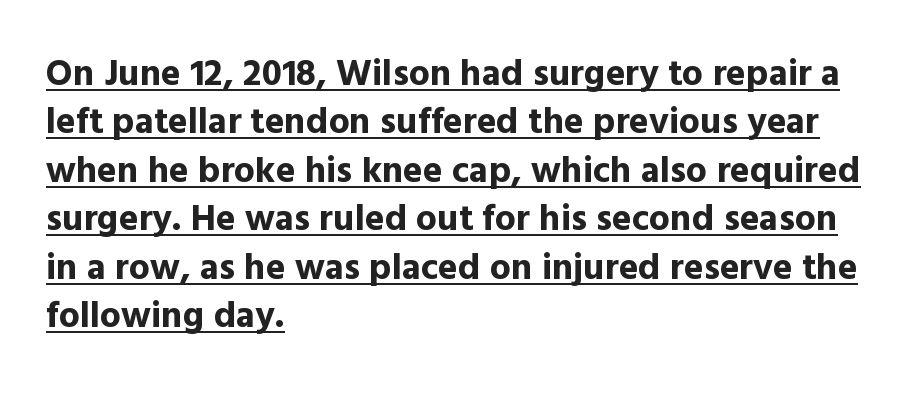
Q: Is the text bold? A: Yes.
Q: Is the text italic (slanted)? A: No, it is upright.
Q: Is the typeface a serif or a sans-serif typeface? A: Sans-serif.
Q: Is the text underlined? A: Yes.
Q: How is the paragraph aligned? A: Left-aligned.
Q: Is the spacing between letters normal or unusually wide? A: Normal.
Q: Is the spacing between lines tight, normal or loose? A: Normal.
Q: Width (condensed, normal, or wide)? A: Normal.
Q: x-height? A: Medium.
Q: Monospaced? A: No.
